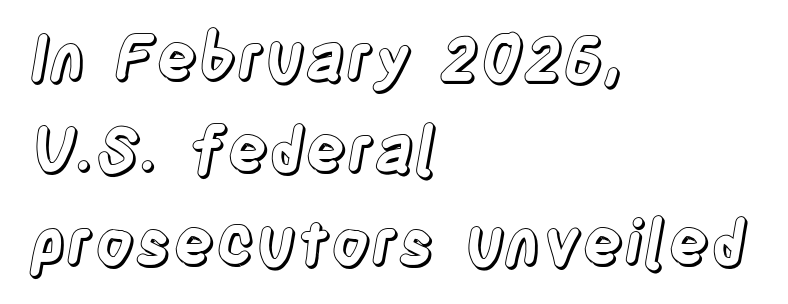
Check the space under the baseline: it is left empty. In terms of letterspacing, this is plain default setting. These lines sit exactly where default settings would place them. Each letter keeps its own natural width here, so spacing adapts to shape. The lines are quadded left.
